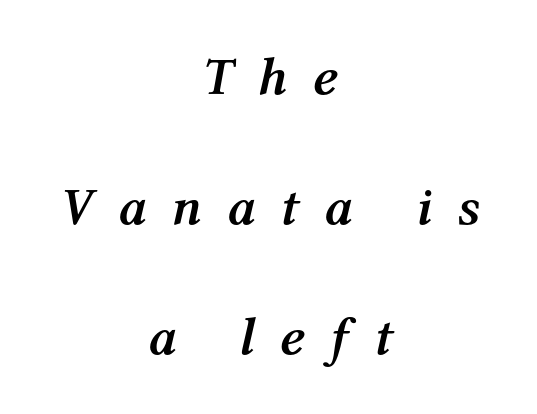
Bare-footed words on every line. This rendering widens character spacing well past its baseline value. As a designer I'd log this as weight 700, bold. These lines are rendered in a variable-pitch font.
